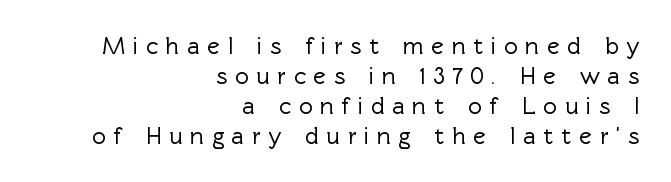
The tracking jumps out immediately: characters are airy and widely separated. Italic: no, the glyphs are upright roman. The compositor pushed each line to the right boundary. The passage shown stacks its lines at a standard gap.
